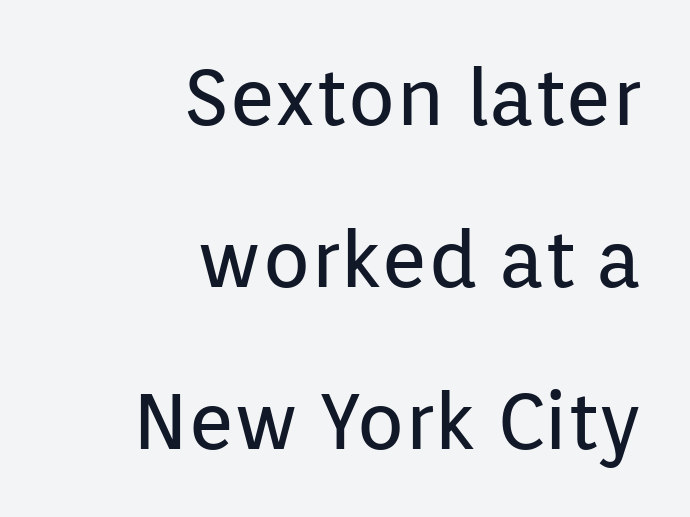
{"serif": "no", "italic": "no", "bold": "no", "weight": "regular", "width": "normal", "stroke_contrast": "low", "x_height": "medium", "monospaced": "no", "underline": "no", "align": "right", "line_spacing": "loose", "line_spacing_ratio": 2.05, "letter_spacing": "normal", "letter_spacing_em": 0.0, "glyph_px": 79}
